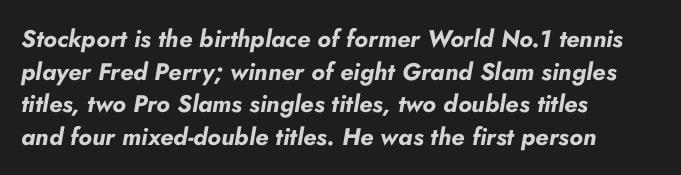
Q: Is the text bold? A: Yes.
Q: Is the text italic (slanted)? A: Yes, it leans right by about 10 degrees.
Q: Is the text underlined? A: No.
Q: How is the paragraph aligned? A: Left-aligned.
Q: Is the spacing between letters normal or unusually wide? A: Normal.
Q: Is the spacing between lines tight, normal or loose? A: Normal.
